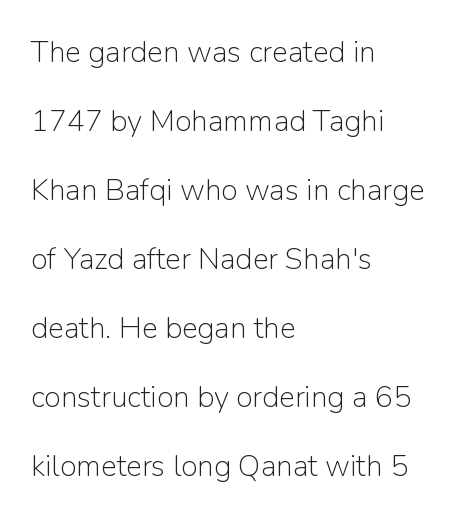
The paragraph has a hard left edge and a soft right edge. Ink coverage per letter is moderate at most. You could not count columns in this text — the font is proportionally spaced. These lines were composed using upright roman letters. Honestly, there is no underline to notice here at all. The horizontal fit of the characters is conventional and even.
